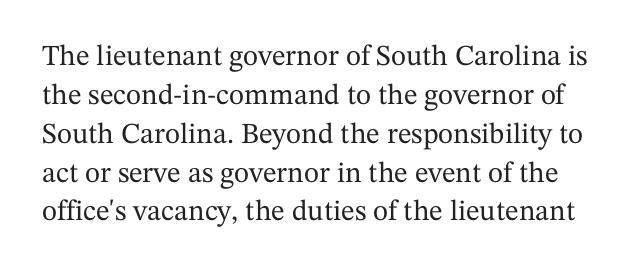
The image shows 29 px serif type, upright; set normal line spacing (1.34x), normal letter spacing, not underlined; medium stroke contrast and a medium x-height.
